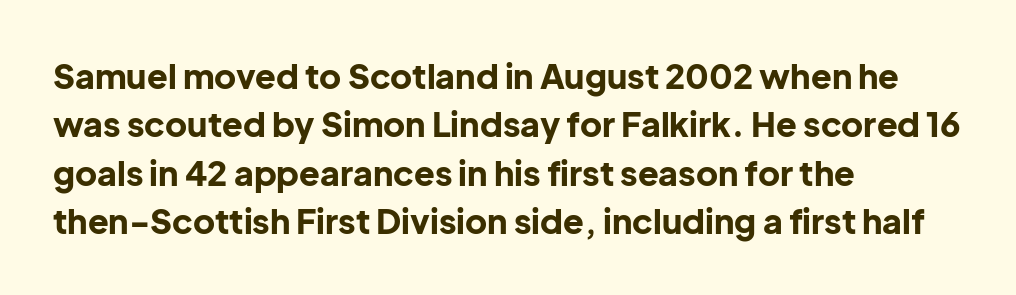
{"serif": "no", "italic": "no", "bold": "yes", "weight": "bold", "width": "normal", "stroke_contrast": "low", "x_height": "medium", "monospaced": "no", "underline": "no", "align": "left", "line_spacing": "normal", "line_spacing_ratio": 1.42, "letter_spacing": "normal", "letter_spacing_em": 0.0, "glyph_px": 34}
